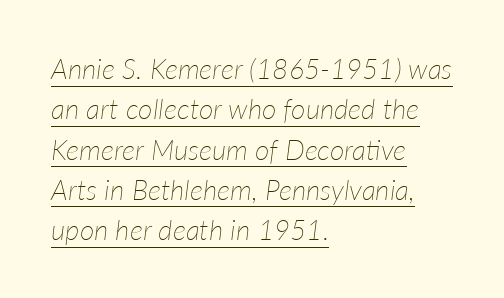
This rendering leaves character spacing at its baseline value. Is this a heavy cut? Hardly; it is regular or lighter. Compared with undecorated copy, this sample adds a rule below the words. Is the type slanted? Yes — the strokes lean at a clear angle. Leading: standard.
